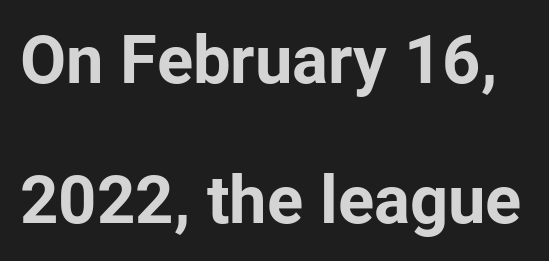
The leading is generous, giving the passage an open texture. These lines are composed in type without serifs. The rendering keeps characters at their native spacing. Proportional: the letters do not fall into vertical columns. Nobody drew a line under any word here. A typesetter would mark this as roman, not italic.
